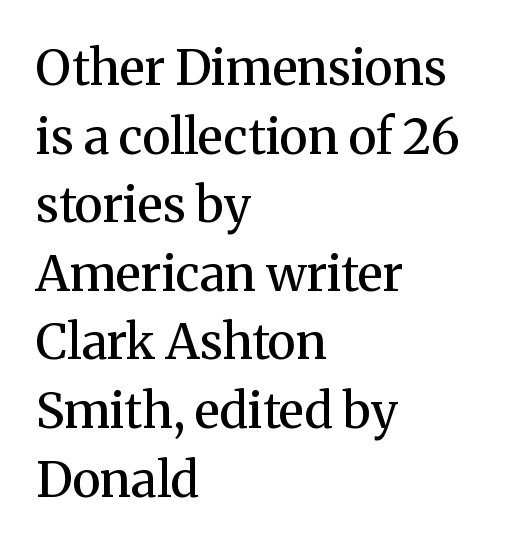
{"serif": "yes", "italic": "no", "bold": "semi", "weight": "semibold", "width": "normal", "stroke_contrast": "medium", "x_height": "medium", "monospaced": "no", "underline": "no", "align": "left", "line_spacing": "normal", "line_spacing_ratio": 1.4, "letter_spacing": "normal", "letter_spacing_em": 0.0, "glyph_px": 49}
